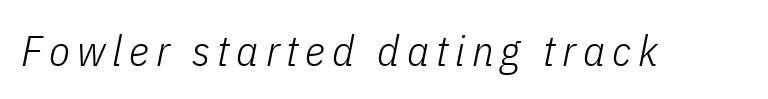
Q: Is the text bold? A: No.
Q: Is the text italic (slanted)? A: Yes, it leans right by about 11 degrees.
Q: Is the text underlined? A: No.
Q: Width (condensed, normal, or wide)? A: Condensed.
Q: Stroke contrast? A: Low.
Q: x-height? A: Medium.
Q: Monospaced? A: No.
